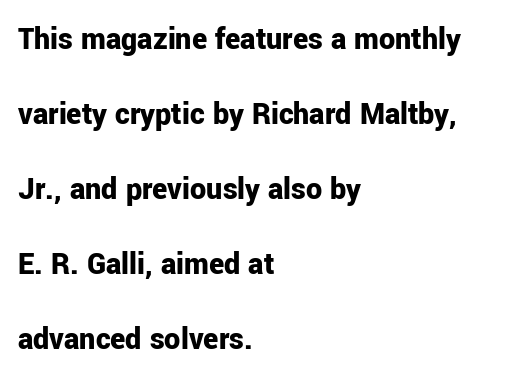
{"serif": "no", "italic": "no", "bold": "yes", "weight": "bold", "width": "normal", "stroke_contrast": "low", "x_height": "medium", "monospaced": "no", "underline": "no", "align": "left", "line_spacing": "loose", "line_spacing_ratio": 2.34, "letter_spacing": "normal", "letter_spacing_em": 0.0, "glyph_px": 32}
